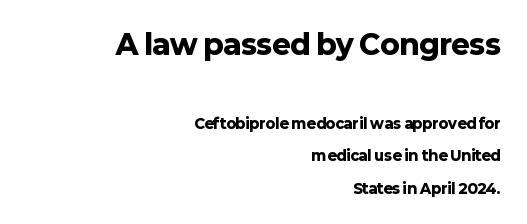
The image shows 28 px heavy sans-serif type, upright; set right-aligned, loose line spacing (2.33x), normal letter spacing, not underlined; the first (top) block is 2.0x larger; low stroke contrast and a medium x-height.
